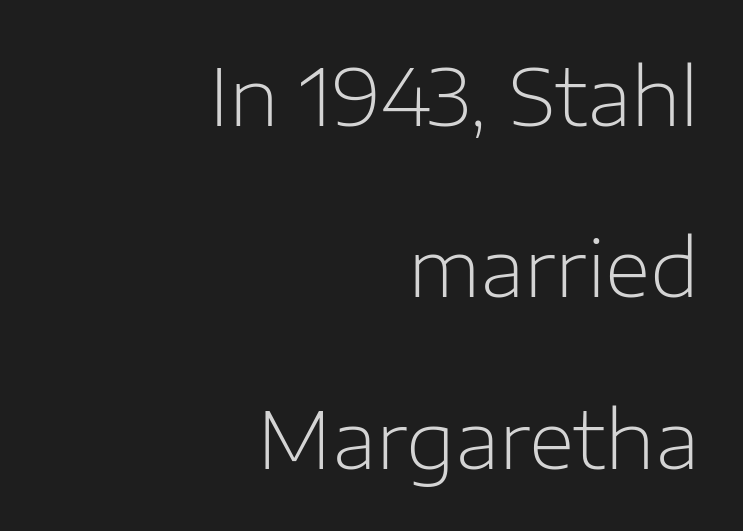
{"serif": "no", "italic": "no", "bold": "no", "weight": "light", "width": "normal", "stroke_contrast": "low", "x_height": "medium", "monospaced": "no", "underline": "no", "align": "right", "line_spacing": "loose", "line_spacing_ratio": 2.17, "letter_spacing": "normal", "letter_spacing_em": 0.0, "glyph_px": 79}
